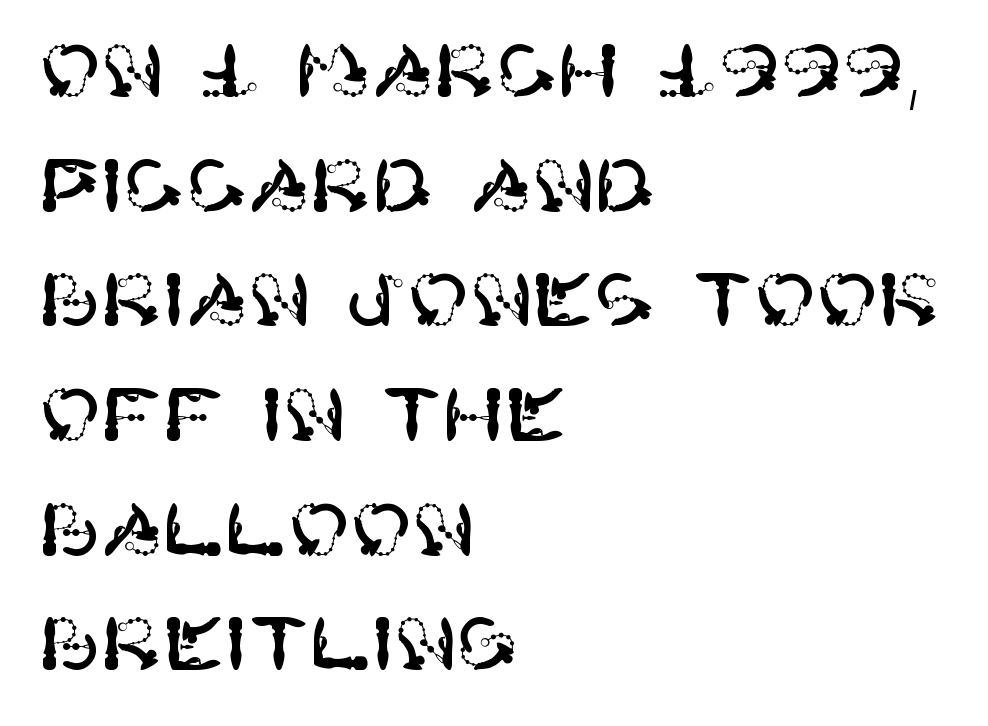
{"serif": "no", "italic": "no", "width": "normal", "stroke_contrast": "high", "x_height": "large", "underline": "no", "align": "left", "line_spacing": "normal", "line_spacing_ratio": 1.55, "letter_spacing": "normal", "letter_spacing_em": 0.0, "glyph_px": 74}
